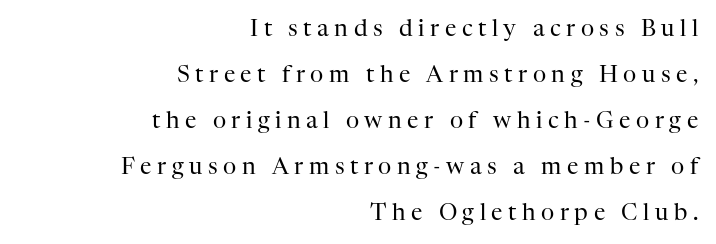
{"italic": "no", "bold": "no", "underline": "no", "align": "right", "line_spacing": "loose", "line_spacing_ratio": 2.0, "letter_spacing": "wide", "letter_spacing_em": 0.24, "glyph_px": 23}
